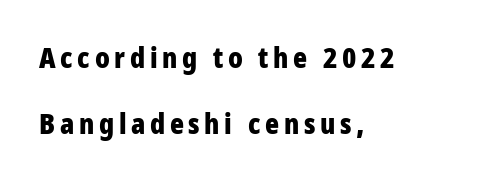
Q: Is the text bold? A: Yes.
Q: Is the text italic (slanted)? A: No, it is upright.
Q: Is the typeface a serif or a sans-serif typeface? A: Sans-serif.
Q: Is the text underlined? A: No.
Q: How is the paragraph aligned? A: Left-aligned.
Q: Is the spacing between lines tight, normal or loose? A: Loose.
Q: Width (condensed, normal, or wide)? A: Condensed.
Q: Stroke contrast? A: Low.
Q: x-height? A: Large.
Q: Monospaced? A: No.
